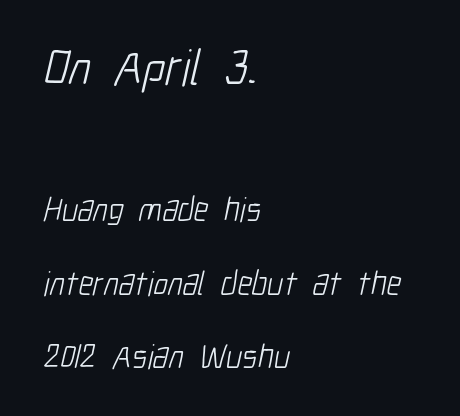
Q: Is the text bold? A: No.
Q: Is the typeface a serif or a sans-serif typeface? A: Sans-serif.
Q: Is the text underlined? A: No.
Q: How is the paragraph aligned? A: Left-aligned.
Q: Is the spacing between letters normal or unusually wide? A: Normal.
Q: Is the spacing between lines tight, normal or loose? A: Loose.
Q: Which block of text is set in a larger size, the first (top) or the second (bottom)? A: The first (top) one.
Q: Width (condensed, normal, or wide)? A: Condensed.
Q: Stroke contrast? A: Low.
Q: x-height? A: Medium.
Q: Monospaced? A: No.
